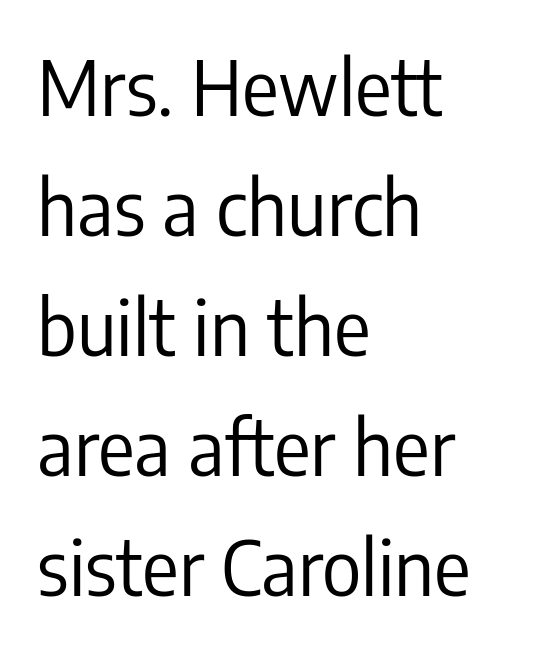
The image shows 76 px regular-weight, condensed sans-serif type, upright; set left-aligned, normal line spacing (1.58x), normal letter spacing, not underlined; low stroke contrast and a medium x-height.
